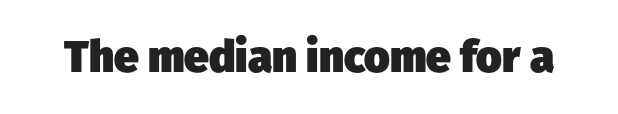
Q: Is the text bold? A: Yes.
Q: Is the typeface a serif or a sans-serif typeface? A: Sans-serif.
Q: Is the text underlined? A: No.
Q: Is the spacing between letters normal or unusually wide? A: Normal.
Q: Width (condensed, normal, or wide)? A: Normal.
Q: Stroke contrast? A: Low.
Q: x-height? A: Medium.
Q: Monospaced? A: No.
